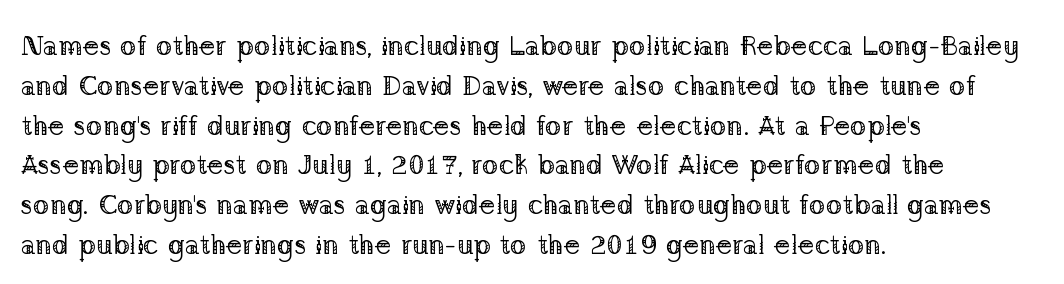
The line texture is even and compact thanks to regular tracking. Bare-footed words on every line. Every row of glyphs begins at an identical x-position on the left. Honestly, the row spacing looks completely unremarkable.
